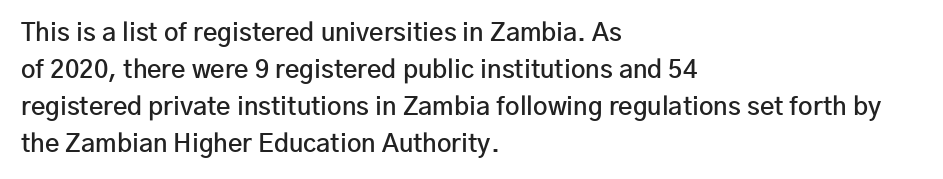
Q: Is the text bold? A: Semi-bold.
Q: Is the text italic (slanted)? A: No, it is upright.
Q: Is the text underlined? A: No.
Q: How is the paragraph aligned? A: Left-aligned.
Q: Is the spacing between letters normal or unusually wide? A: Normal.
Q: Is the spacing between lines tight, normal or loose? A: Normal.
